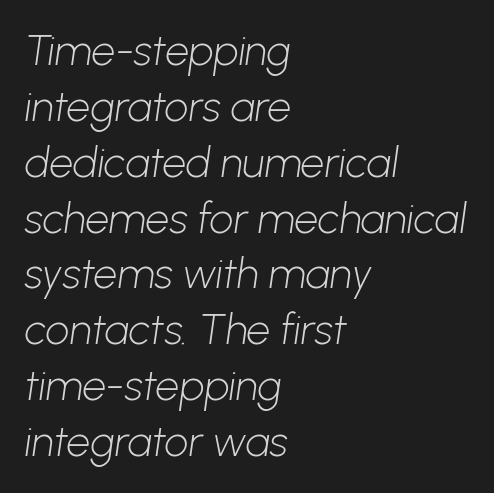
You can tell from the bare stems that sans-serif type was used. These lines sit exactly where default settings would place them. Is the stroke heavy? The answer is a plain regular-or-lighter. Words appear dense and cohesive because spacing is normal.
